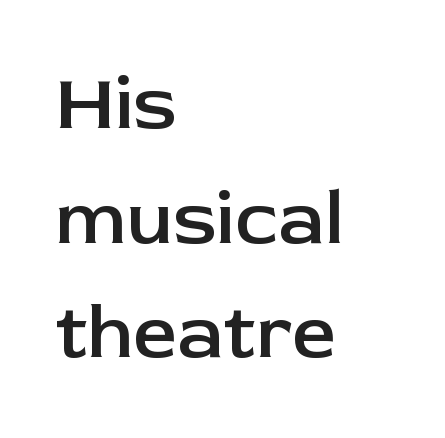
Upright lettering throughout. The passage is arranged the way most books set body copy — flush left. Tracking here is standard; glyphs follow each other at the usual distance. These lines carry some extra weight — a demibold, not a full bold. The designer went with a sans here, leaving each stem footless.
